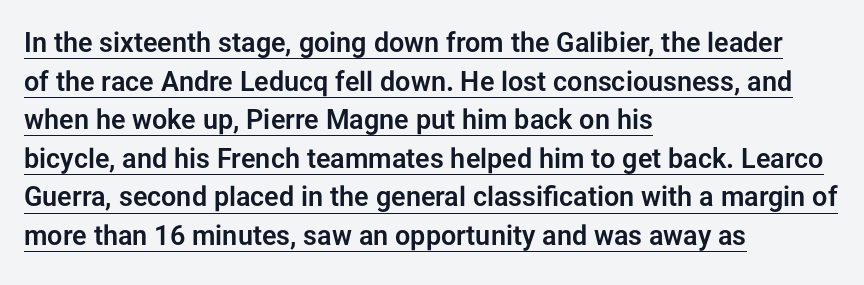
The image shows 27 px text type, upright; set left-aligned, normal line spacing (1.43x), normal letter spacing, underlined.
